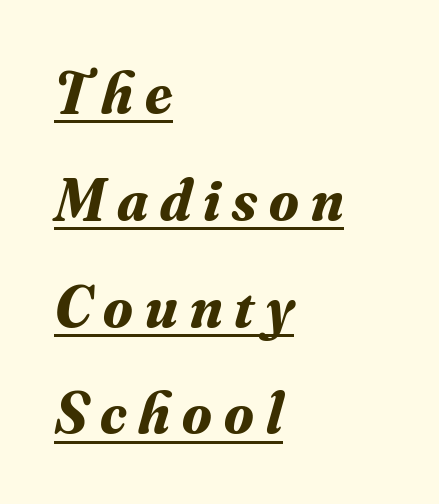
Q: Is the text bold? A: Yes.
Q: Is the text italic (slanted)? A: Yes, it leans right by about 16 degrees.
Q: Is the typeface a serif or a sans-serif typeface? A: Serif.
Q: Is the text underlined? A: Yes.
Q: How is the paragraph aligned? A: Left-aligned.
Q: Is the spacing between letters normal or unusually wide? A: Unusually wide.
Q: Width (condensed, normal, or wide)? A: Normal.
Q: Stroke contrast? A: Medium.
Q: x-height? A: Small.
Q: Monospaced? A: No.
